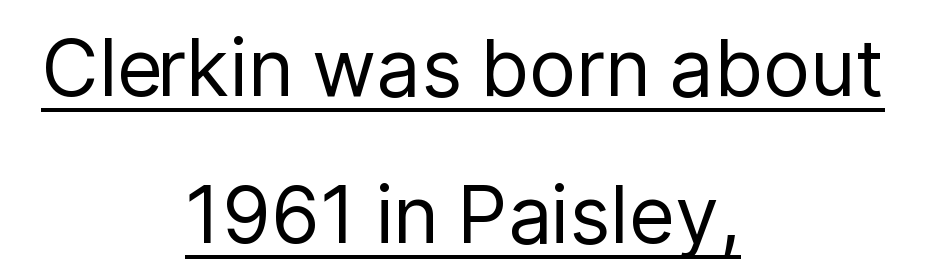
Q: Is the text bold? A: No.
Q: Is the text italic (slanted)? A: No, it is upright.
Q: Is the typeface a serif or a sans-serif typeface? A: Sans-serif.
Q: Is the text underlined? A: Yes.
Q: How is the paragraph aligned? A: Centered.
Q: Is the spacing between letters normal or unusually wide? A: Normal.
Q: Width (condensed, normal, or wide)? A: Normal.
Q: Stroke contrast? A: Low.
Q: x-height? A: Medium.
Q: Monospaced? A: No.
